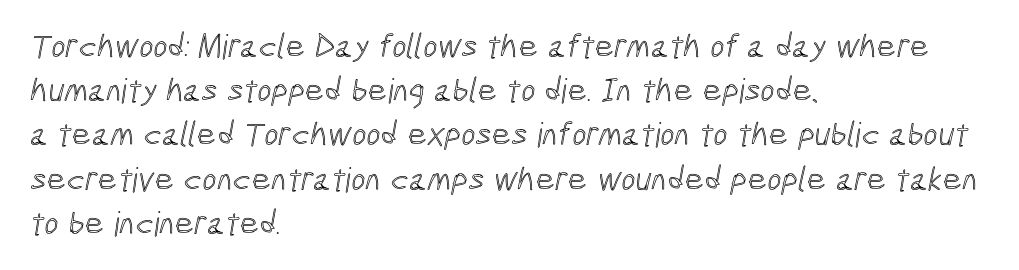
There is no visible air inserted between adjacent glyphs. Summary of vertical rhythm: regular, with standard interline spacing. This sample has the flowing, uneven cadence of proportional lettering. Honestly, there is no underline to notice here at all. Leftover space on each line is placed entirely after the last word.
